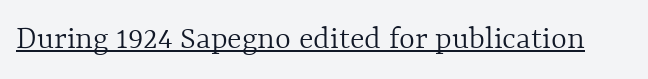
{"italic": "no", "bold": "no", "weight": "light", "width": "normal", "x_height": "medium", "monospaced": "no", "underline": "yes", "letter_spacing": "normal", "letter_spacing_em": 0.0, "glyph_px": 34}
